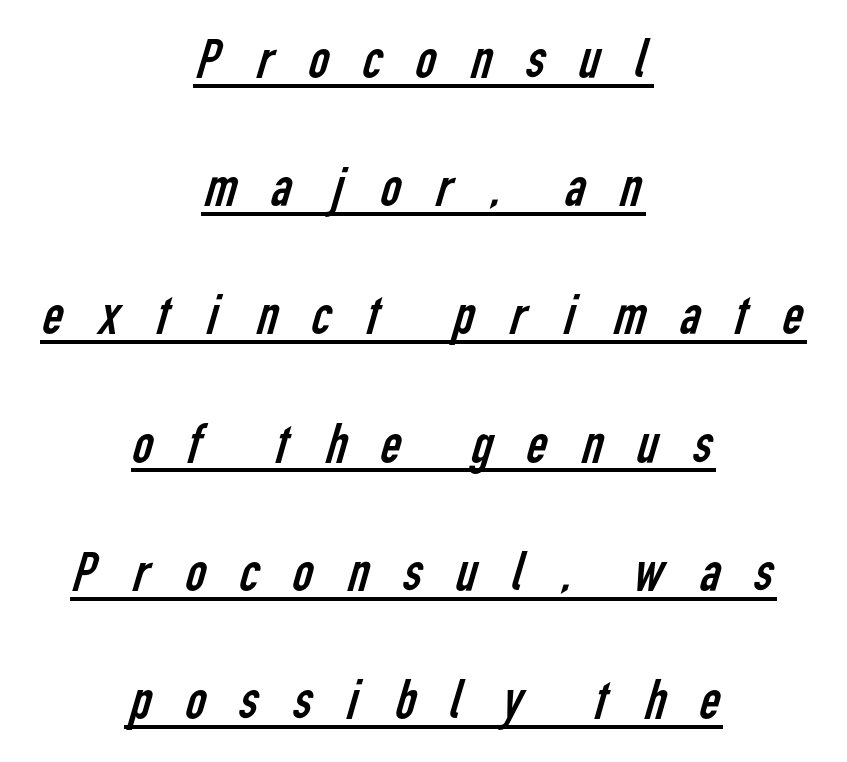
{"serif": "no", "bold": "no", "weight": "regular", "width": "condensed", "stroke_contrast": "low", "x_height": "medium", "monospaced": "no", "underline": "yes", "align": "center", "line_spacing": "loose", "line_spacing_ratio": 2.25, "letter_spacing": "wide", "letter_spacing_em": 0.5, "glyph_px": 57}
